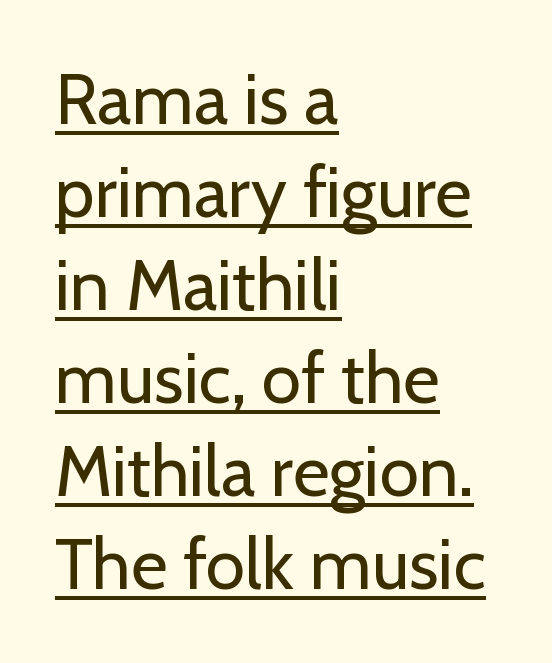
The image shows 71 px regular-weight sans-serif type, upright; set left-aligned, normal line spacing (1.31x), normal letter spacing, underlined; low stroke contrast and a medium x-height.
